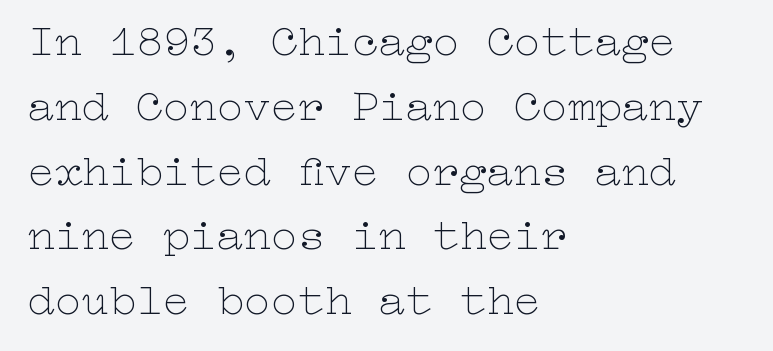
{"italic": "no", "bold": "no", "weight": "thin", "width": "wide", "stroke_contrast": "low", "x_height": "medium", "underline": "no", "align": "left", "line_spacing": "normal", "line_spacing_ratio": 1.44, "letter_spacing": "normal", "letter_spacing_em": 0.0, "glyph_px": 45}
